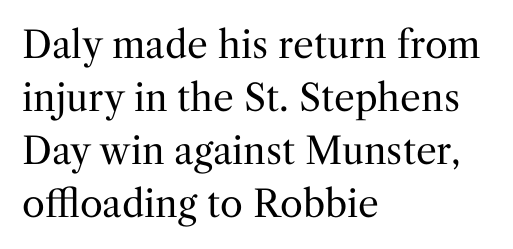
{"serif": "yes", "italic": "no", "bold": "no", "weight": "regular", "width": "normal", "stroke_contrast": "medium", "x_height": "medium", "monospaced": "no", "underline": "no", "align": "left", "line_spacing": "normal", "line_spacing_ratio": 1.43, "letter_spacing": "normal", "letter_spacing_em": 0.0, "glyph_px": 37}
